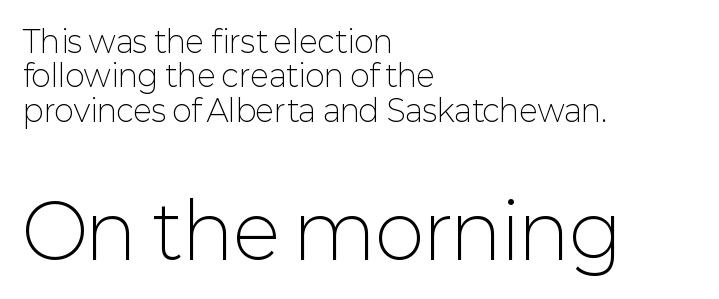
Q: Is the text bold? A: No.
Q: Is the text italic (slanted)? A: No, it is upright.
Q: Is the typeface a serif or a sans-serif typeface? A: Sans-serif.
Q: Is the text underlined? A: No.
Q: How is the paragraph aligned? A: Left-aligned.
Q: Is the spacing between letters normal or unusually wide? A: Normal.
Q: Is the spacing between lines tight, normal or loose? A: Tight.
Q: Which block of text is set in a larger size, the first (top) or the second (bottom)? A: The second (bottom) one.
Q: Width (condensed, normal, or wide)? A: Normal.
Q: Stroke contrast? A: Low.
Q: x-height? A: Medium.
Q: Monospaced? A: No.
